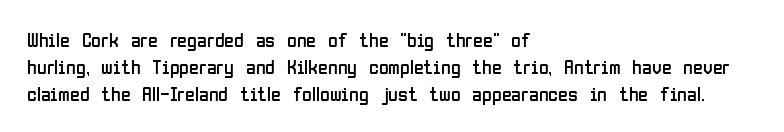
{"italic": "no", "bold": "no", "underline": "no", "align": "left", "line_spacing": "normal", "line_spacing_ratio": 1.35, "letter_spacing": "normal", "letter_spacing_em": 0.0, "glyph_px": 20}
